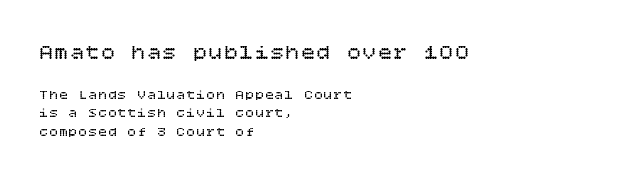
Q: Is the text bold? A: No.
Q: Is the text italic (slanted)? A: No, it is upright.
Q: Is the text underlined? A: No.
Q: How is the paragraph aligned? A: Left-aligned.
Q: Is the spacing between lines tight, normal or loose? A: Normal.
Q: Which block of text is set in a larger size, the first (top) or the second (bottom)? A: The first (top) one.
